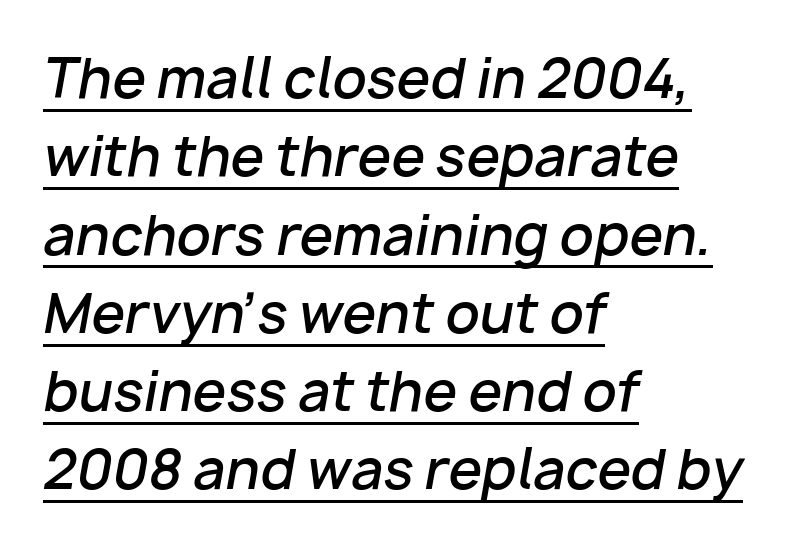
{"italic": "yes", "lean": "right", "slant_degrees": 10, "bold": "semi", "weight": "semibold", "width": "normal", "stroke_contrast": "low", "x_height": "medium", "monospaced": "no", "underline": "yes", "align": "left", "line_spacing": "normal", "line_spacing_ratio": 1.45, "letter_spacing": "normal", "letter_spacing_em": 0.0, "glyph_px": 54}
